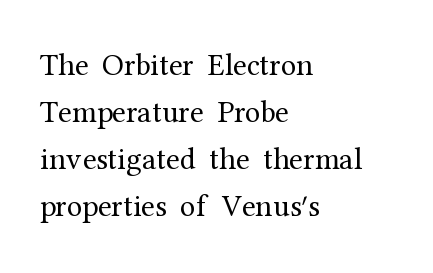
The image shows 31 px regular-weight serif type, upright; set left-aligned, normal line spacing (1.52x), normal letter spacing, not underlined; medium stroke contrast and a medium x-height.
